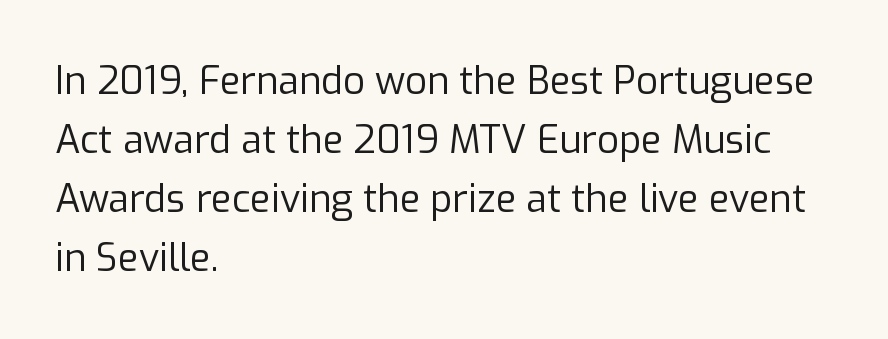
The image shows 38 px regular-weight sans-serif type, upright; set left-aligned, normal line spacing (1.55x), normal letter spacing, not underlined; low stroke contrast and a medium x-height.
